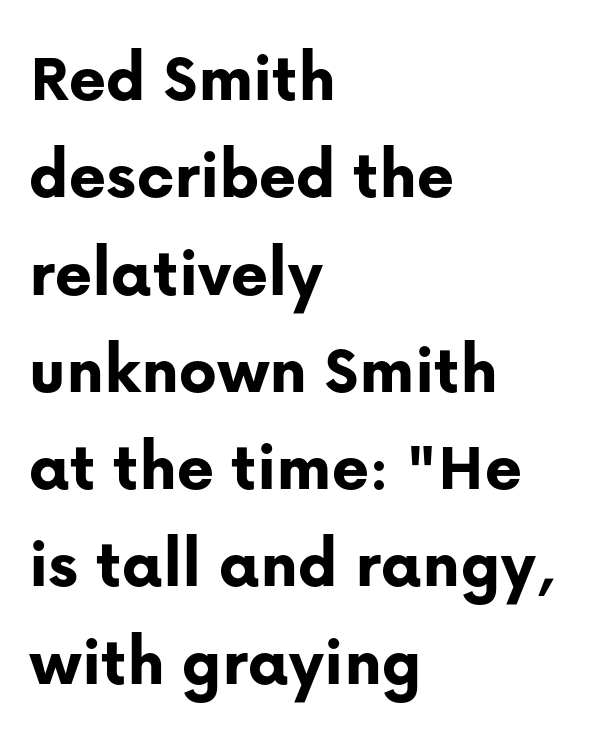
{"serif": "no", "italic": "no", "bold": "yes", "weight": "bold", "width": "normal", "stroke_contrast": "low", "x_height": "medium", "monospaced": "no", "underline": "no", "align": "left", "line_spacing": "normal", "line_spacing_ratio": 1.37, "letter_spacing": "normal", "letter_spacing_em": 0.0, "glyph_px": 71}
